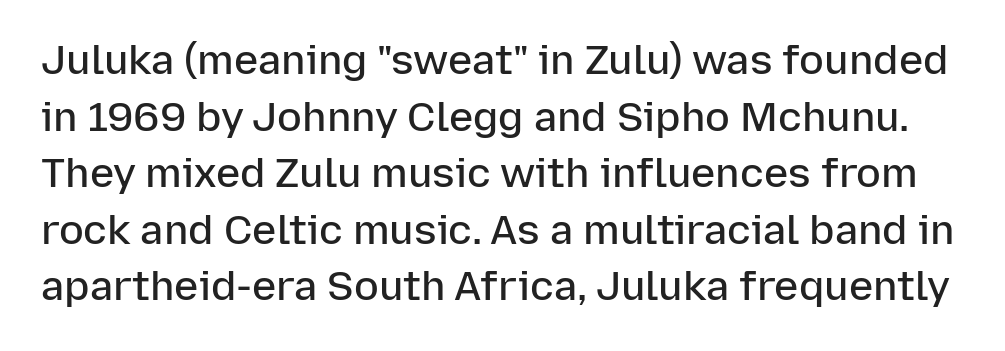
{"serif": "no", "italic": "no", "bold": "semi", "weight": "semibold", "width": "normal", "stroke_contrast": "low", "x_height": "medium", "monospaced": "no", "underline": "no", "line_spacing": "normal", "line_spacing_ratio": 1.38, "letter_spacing": "normal", "letter_spacing_em": 0.0, "glyph_px": 41}
